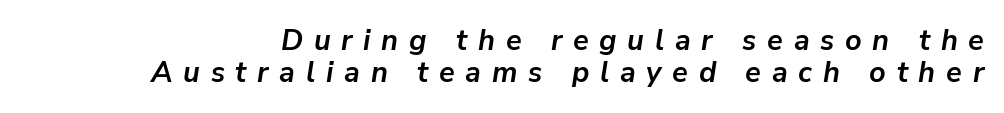
{"italic": "yes", "lean": "right", "slant_degrees": 9, "bold": "yes", "weight": "semibold", "width": "normal", "stroke_contrast": "low", "x_height": "medium", "monospaced": "no", "underline": "no", "line_spacing": "tight", "line_spacing_ratio": 1.1, "letter_spacing": "wide", "letter_spacing_em": 0.37, "glyph_px": 29}
